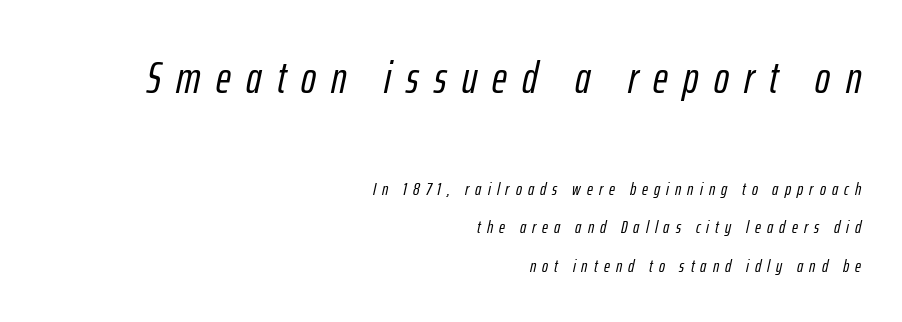
{"italic": "yes", "lean": "right", "slant_degrees": 12, "width": "condensed", "stroke_contrast": "low", "x_height": "medium", "monospaced": "no", "underline": "no", "align": "right", "line_spacing": "loose", "line_spacing_ratio": 2.15, "letter_spacing": "wide", "letter_spacing_em": 0.34, "larger_block": "first", "size_ratio": 2.5, "glyph_px": 45}
